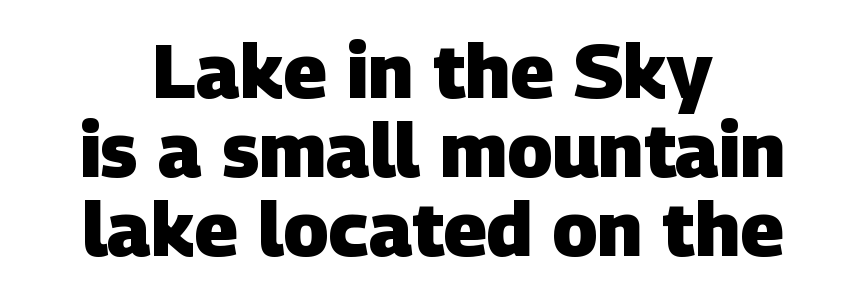
{"serif": "no", "bold": "yes", "weight": "heavy", "width": "normal", "stroke_contrast": "low", "x_height": "large", "monospaced": "no", "underline": "no", "align": "center", "line_spacing": "tight", "line_spacing_ratio": 1.04, "letter_spacing": "normal", "letter_spacing_em": 0.0, "glyph_px": 76}
